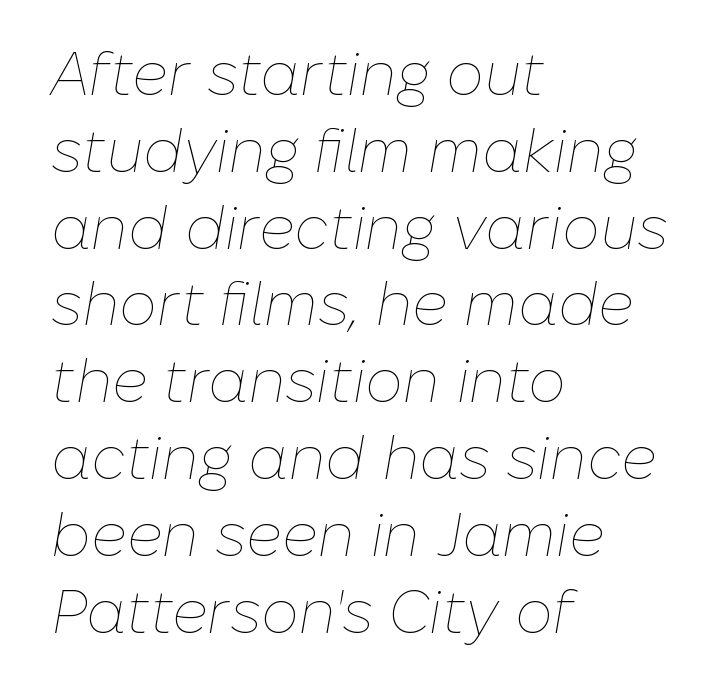
Q: Is the text bold? A: No.
Q: Is the text italic (slanted)? A: Yes, it leans right by about 10 degrees.
Q: Is the text underlined? A: No.
Q: How is the paragraph aligned? A: Left-aligned.
Q: Is the spacing between letters normal or unusually wide? A: Normal.
Q: Is the spacing between lines tight, normal or loose? A: Normal.
Q: Width (condensed, normal, or wide)? A: Normal.
Q: Stroke contrast? A: Low.
Q: x-height? A: Medium.
Q: Monospaced? A: No.
